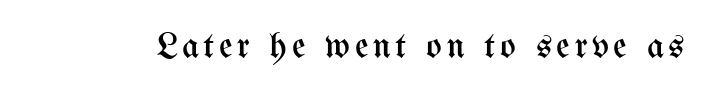
Q: Is the text bold? A: No.
Q: Is the text italic (slanted)? A: No, it is upright.
Q: Is the text underlined? A: No.
Q: Width (condensed, normal, or wide)? A: Condensed.
Q: Stroke contrast? A: Medium.
Q: x-height? A: Medium.
Q: Monospaced? A: No.
